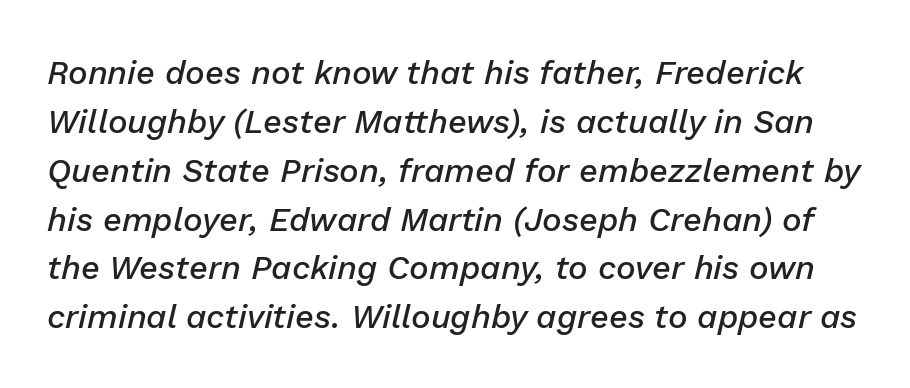
{"italic": "yes", "lean": "right", "slant_degrees": 13, "bold": "semi", "weight": "semibold", "width": "normal", "stroke_contrast": "low", "x_height": "medium", "monospaced": "no", "underline": "no", "line_spacing": "normal", "line_spacing_ratio": 1.48, "letter_spacing": "normal", "letter_spacing_em": 0.0, "glyph_px": 33}
